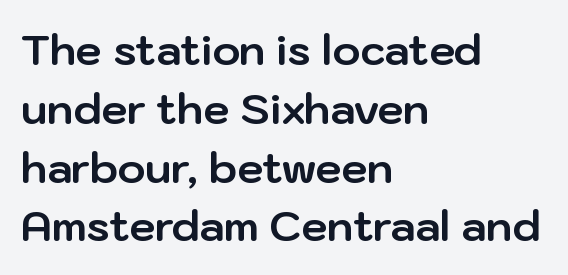
The image shows 42 px bold sans-serif type, upright; set left-aligned, normal line spacing (1.4x), normal letter spacing, not underlined; low stroke contrast and a medium x-height.
